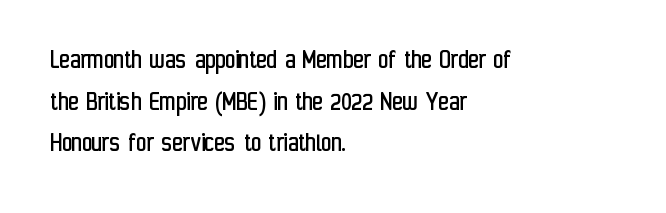
Q: Is the text bold? A: No.
Q: Is the text italic (slanted)? A: No, it is upright.
Q: Is the typeface a serif or a sans-serif typeface? A: Sans-serif.
Q: Is the text underlined? A: No.
Q: How is the paragraph aligned? A: Left-aligned.
Q: Is the spacing between letters normal or unusually wide? A: Normal.
Q: Is the spacing between lines tight, normal or loose? A: Normal.
Q: Width (condensed, normal, or wide)? A: Condensed.
Q: Stroke contrast? A: Low.
Q: x-height? A: Medium.
Q: Monospaced? A: No.
